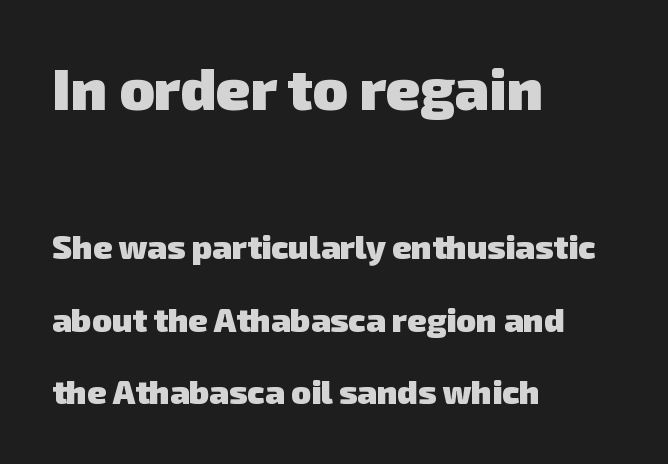
{"serif": "no", "bold": "yes", "weight": "heavy", "width": "normal", "stroke_contrast": "low", "x_height": "medium", "monospaced": "no", "underline": "no", "align": "left", "line_spacing": "loose", "line_spacing_ratio": 2.2, "letter_spacing": "normal", "letter_spacing_em": 0.0, "larger_block": "first", "size_ratio": 1.76, "glyph_px": 58}
